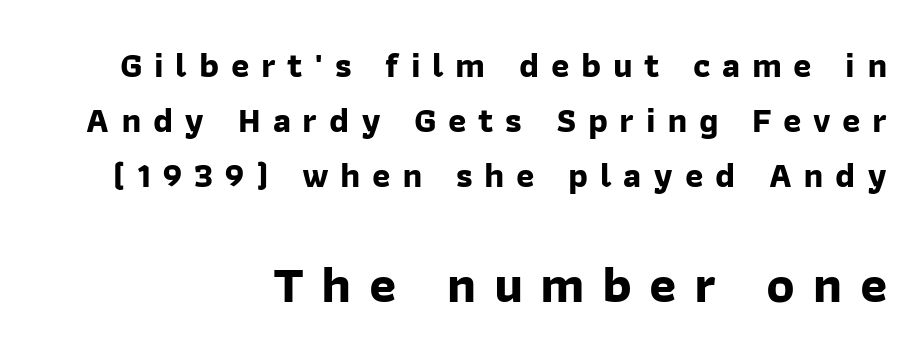
Q: Is the text bold? A: Yes.
Q: Is the typeface a serif or a sans-serif typeface? A: Sans-serif.
Q: Is the text underlined? A: No.
Q: How is the paragraph aligned? A: Right-aligned.
Q: Is the spacing between letters normal or unusually wide? A: Unusually wide.
Q: Is the spacing between lines tight, normal or loose? A: Normal.
Q: Which block of text is set in a larger size, the first (top) or the second (bottom)? A: The second (bottom) one.
Q: Width (condensed, normal, or wide)? A: Normal.
Q: Stroke contrast? A: Low.
Q: x-height? A: Medium.
Q: Monospaced? A: No.
